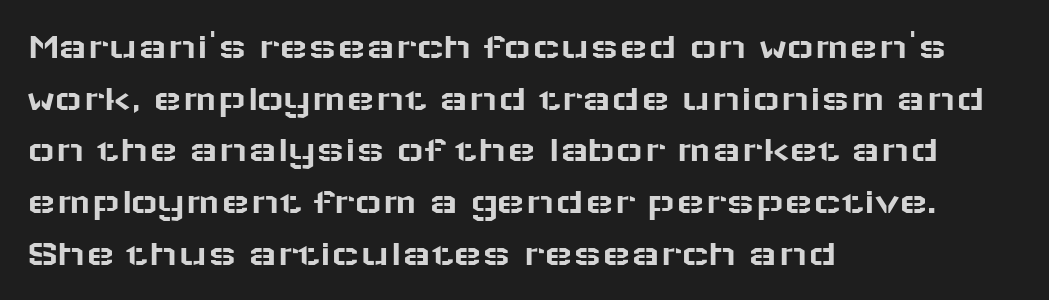
This sample uses an upright cut, with every glyph sitting square on the baseline. The paragraph shown leans on its left margin. Looks like regular typesetting: each glyph gets only the width it needs. Observe the ordinary spacing: letters are neighbours, not strangers. Interline gaps are of average width in this sample.
